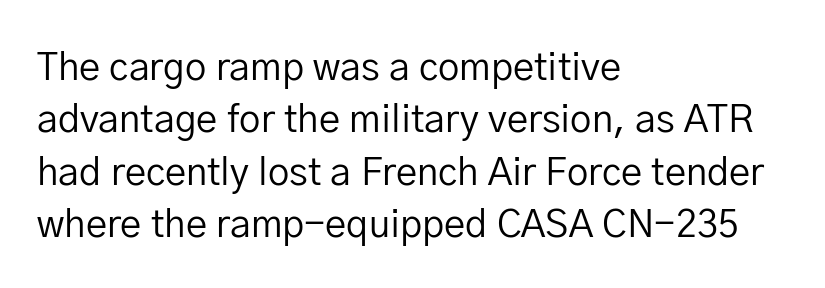
Grotesque or geometric, the face here clearly has no serifs. This sample has the flowing, uneven cadence of proportional lettering. The line texture is even and compact thanks to regular tracking. The space between consecutive lines is moderate. The text block is weighted toward the left margin, trailing off unevenly rightward. The letterforms sit at book weight or below.
